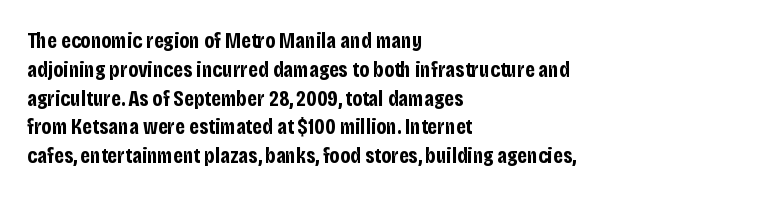
The rows are spaced the way most documents space them. Its strokes are broad and dark, the hallmark of bold type. Posture: upright roman. A bare baseline throughout the passage.
